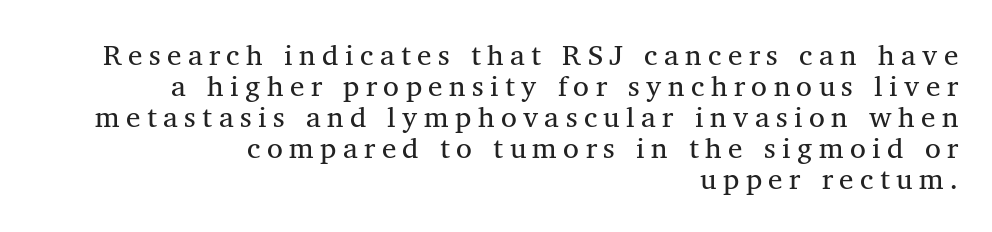
Stroke terminals: seriffed. The strip under each line holds only bare page. Proportional: the letters do not fall into vertical columns. Whoever set this chose condensed vertical rhythm over breathing room. Honestly, the letter spacing is so wide it's the main thing you notice.
